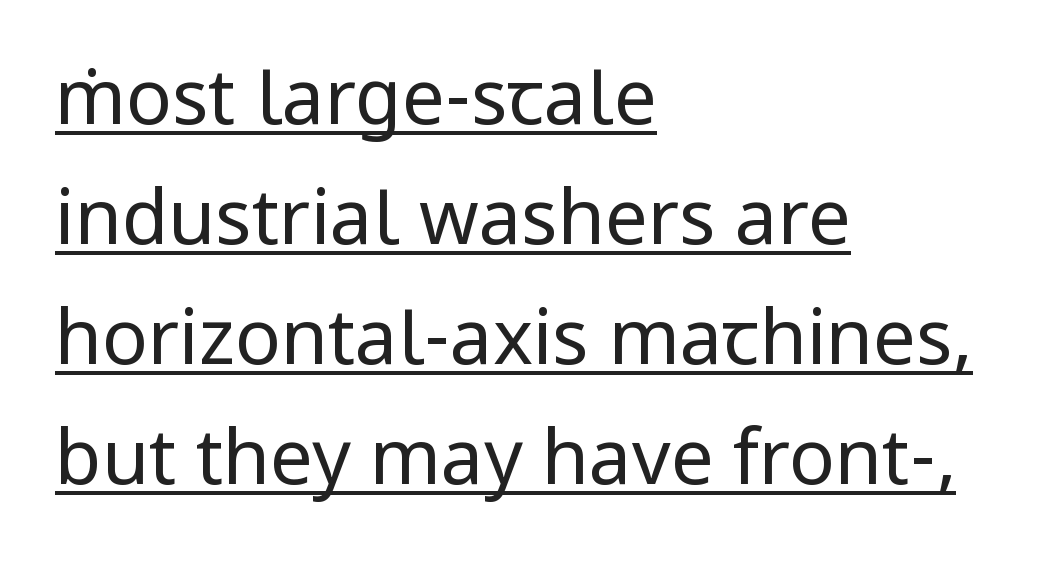
Q: Is the text bold? A: No.
Q: Is the text italic (slanted)? A: No, it is upright.
Q: Is the typeface a serif or a sans-serif typeface? A: Sans-serif.
Q: Is the text underlined? A: Yes.
Q: How is the paragraph aligned? A: Left-aligned.
Q: Is the spacing between letters normal or unusually wide? A: Normal.
Q: Is the spacing between lines tight, normal or loose? A: Normal.
Q: Width (condensed, normal, or wide)? A: Normal.
Q: Stroke contrast? A: Low.
Q: x-height? A: Medium.
Q: Monospaced? A: No.
